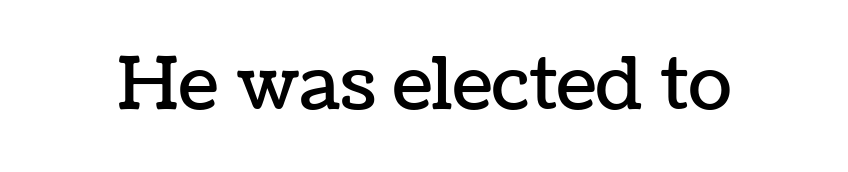
Q: Is the text italic (slanted)? A: No, it is upright.
Q: Is the text underlined? A: No.
Q: Is the spacing between letters normal or unusually wide? A: Normal.
Q: Width (condensed, normal, or wide)? A: Normal.
Q: Stroke contrast? A: Low.
Q: x-height? A: Medium.
Q: Monospaced? A: No.
